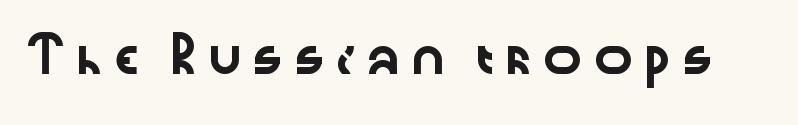
The image shows 33 px wide sans-serif type, upright; set not underlined; low stroke contrast and a medium x-height.
